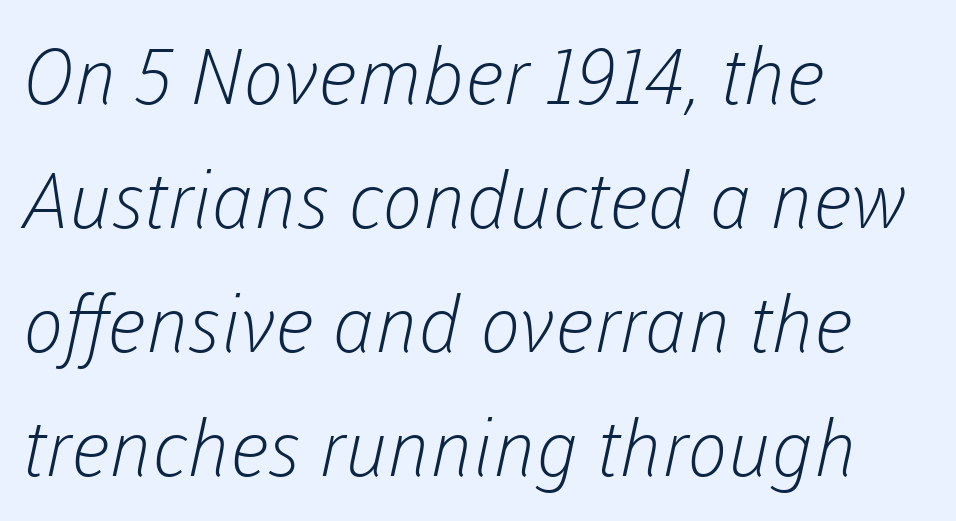
Q: Is the text bold? A: No.
Q: Is the typeface a serif or a sans-serif typeface? A: Sans-serif.
Q: Is the text underlined? A: No.
Q: How is the paragraph aligned? A: Left-aligned.
Q: Is the spacing between letters normal or unusually wide? A: Normal.
Q: Is the spacing between lines tight, normal or loose? A: Normal.
Q: Width (condensed, normal, or wide)? A: Normal.
Q: Stroke contrast? A: Low.
Q: x-height? A: Medium.
Q: Monospaced? A: No.
